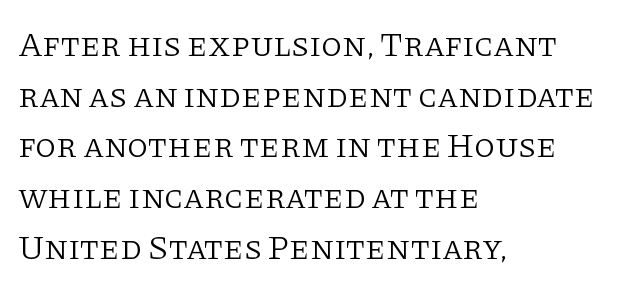
Q: Is the text bold? A: No.
Q: Is the text italic (slanted)? A: No, it is upright.
Q: Is the typeface a serif or a sans-serif typeface? A: Serif.
Q: Is the text underlined? A: No.
Q: How is the paragraph aligned? A: Left-aligned.
Q: Is the spacing between letters normal or unusually wide? A: Normal.
Q: Is the spacing between lines tight, normal or loose? A: Normal.
Q: Width (condensed, normal, or wide)? A: Normal.
Q: Stroke contrast? A: Low.
Q: x-height? A: Large.
Q: Monospaced? A: No.
